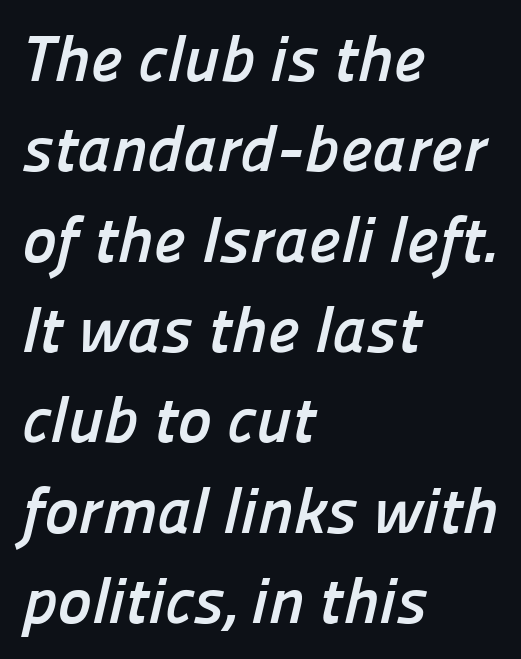
Casual observation: everything's shoved over to the left. Quick note: interline space is typical. The passage shown has conventional tracking throughout. Examine the stroke ends and you'll find no serifs. Beneath every word, the page is bare. Varying glyph widths throughout — classic text-font behaviour.
